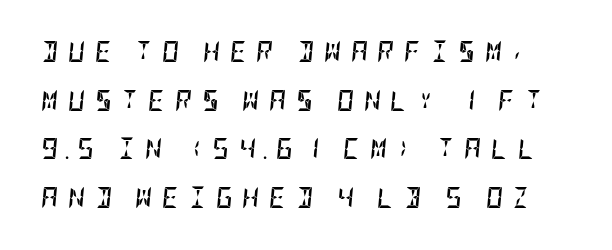
If you measured baseline to baseline, you'd find a long distance. The strip under each line holds only bare page. Posture: slanted. A dark, heavy texture on the line: the type is bold. Short note: letters widely spaced.
